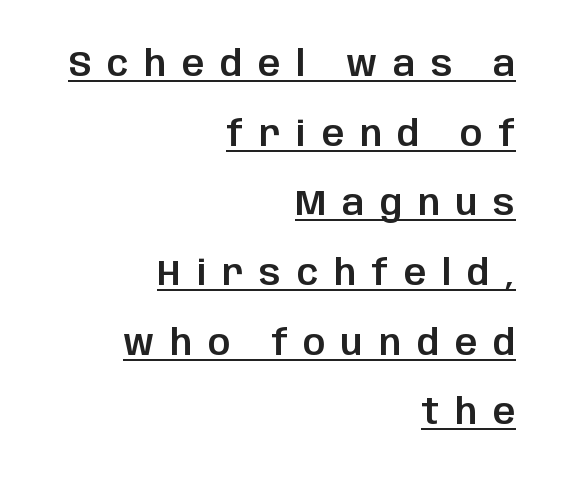
{"serif": "no", "italic": "no", "width": "normal", "stroke_contrast": "low", "x_height": "large", "monospaced": "no", "underline": "yes", "align": "right", "line_spacing": "loose", "line_spacing_ratio": 1.99, "letter_spacing": "wide", "letter_spacing_em": 0.45, "glyph_px": 35}
